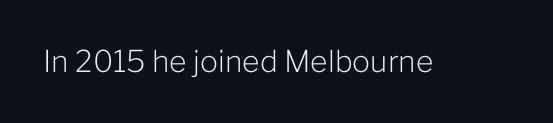
Q: Is the text bold? A: No.
Q: Is the text italic (slanted)? A: No, it is upright.
Q: Is the typeface a serif or a sans-serif typeface? A: Sans-serif.
Q: Is the text underlined? A: No.
Q: Is the spacing between letters normal or unusually wide? A: Normal.
Q: Width (condensed, normal, or wide)? A: Normal.
Q: Stroke contrast? A: Low.
Q: x-height? A: Medium.
Q: Monospaced? A: No.
